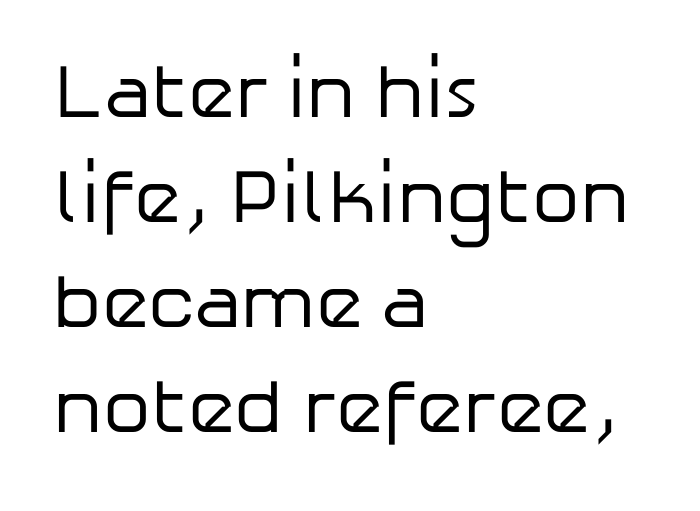
Q: Is the text bold? A: No.
Q: Is the text italic (slanted)? A: No, it is upright.
Q: Is the typeface a serif or a sans-serif typeface? A: Sans-serif.
Q: Is the text underlined? A: No.
Q: How is the paragraph aligned? A: Left-aligned.
Q: Is the spacing between letters normal or unusually wide? A: Normal.
Q: Is the spacing between lines tight, normal or loose? A: Normal.
Q: Width (condensed, normal, or wide)? A: Normal.
Q: Stroke contrast? A: Low.
Q: x-height? A: Medium.
Q: Monospaced? A: No.
